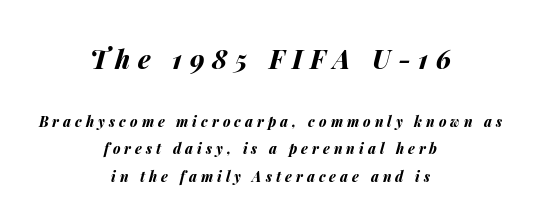
{"italic": "yes", "lean": "right", "slant_degrees": 14, "bold": "yes", "underline": "no", "align": "center", "line_spacing": "loose", "line_spacing_ratio": 1.96, "letter_spacing": "wide", "letter_spacing_em": 0.29, "larger_block": "first", "size_ratio": 1.86, "glyph_px": 26}
